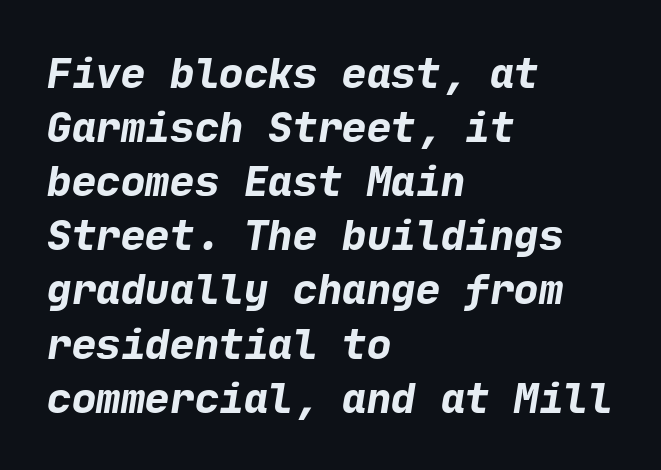
{"serif": "no", "bold": "yes", "weight": "bold", "width": "normal", "stroke_contrast": "low", "x_height": "medium", "underline": "no", "align": "left", "line_spacing": "normal", "line_spacing_ratio": 1.32, "letter_spacing": "normal", "letter_spacing_em": 0.0, "glyph_px": 41}
